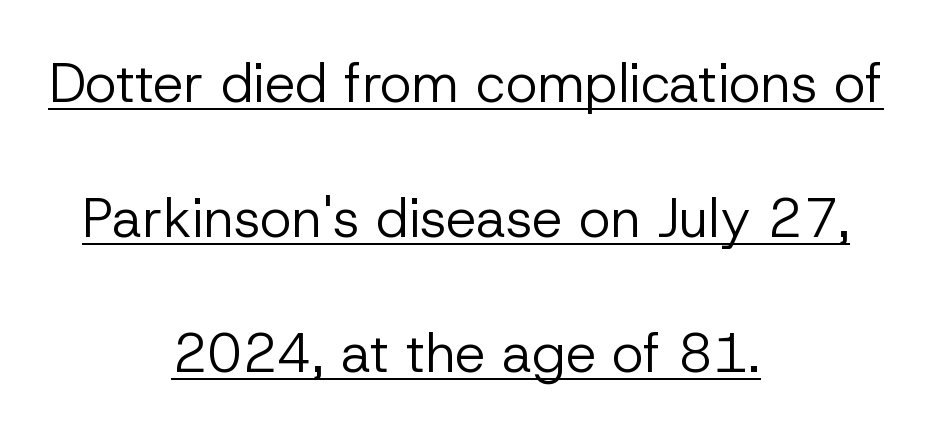
{"serif": "no", "italic": "no", "bold": "no", "weight": "regular", "width": "normal", "stroke_contrast": "low", "x_height": "medium", "monospaced": "no", "underline": "yes", "align": "center", "line_spacing": "loose", "line_spacing_ratio": 2.5, "letter_spacing": "normal", "letter_spacing_em": 0.0, "glyph_px": 54}
